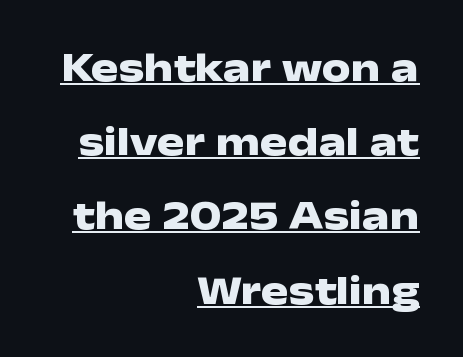
The image shows 41 px heavy, wide sans-serif type, upright; set right-aligned, line spacing 1.81x, normal letter spacing, underlined; low stroke contrast and a medium x-height.
